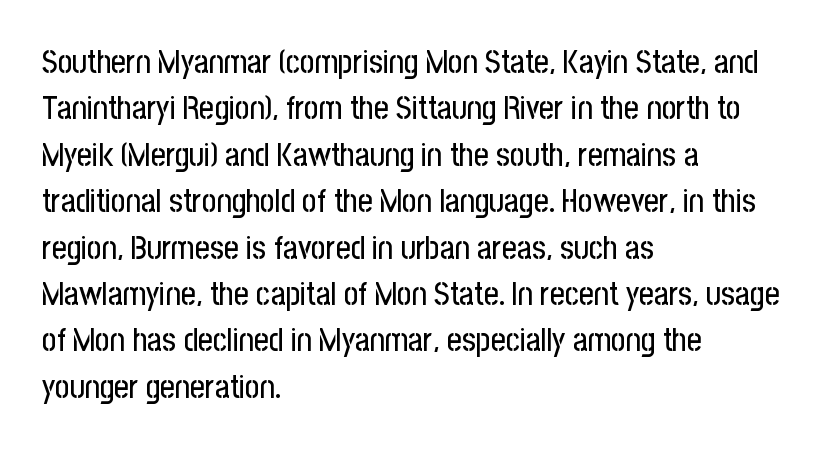
The image shows 32 px condensed sans-serif type, upright; set left-aligned, normal line spacing (1.45x), normal letter spacing, not underlined; low stroke contrast and a medium x-height.
